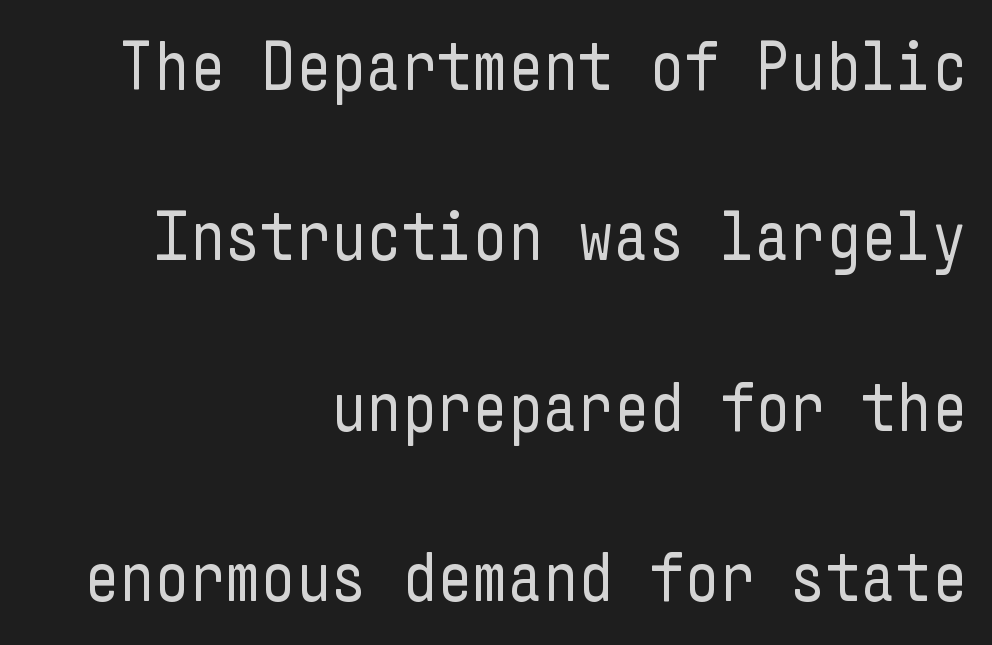
{"serif": "no", "italic": "no", "bold": "no", "weight": "regular", "width": "condensed", "stroke_contrast": "low", "x_height": "medium", "underline": "no", "align": "right", "line_spacing": "loose", "line_spacing_ratio": 2.47, "letter_spacing": "normal", "letter_spacing_em": 0.0, "glyph_px": 69}
